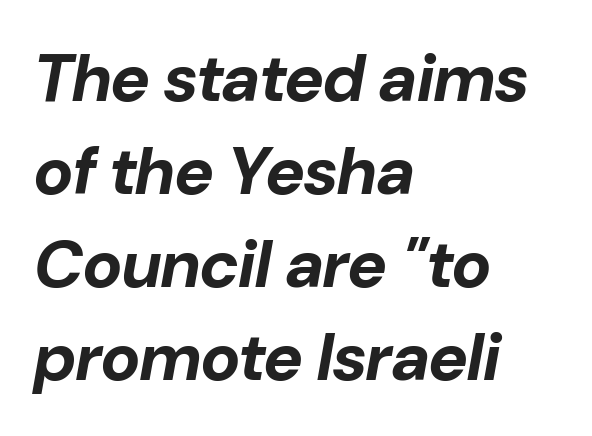
Q: Is the text bold? A: Yes.
Q: Is the text italic (slanted)? A: Yes, it leans right by about 10 degrees.
Q: Is the text underlined? A: No.
Q: How is the paragraph aligned? A: Left-aligned.
Q: Is the spacing between letters normal or unusually wide? A: Normal.
Q: Is the spacing between lines tight, normal or loose? A: Normal.
Q: Width (condensed, normal, or wide)? A: Normal.
Q: Stroke contrast? A: Low.
Q: x-height? A: Medium.
Q: Monospaced? A: No.
